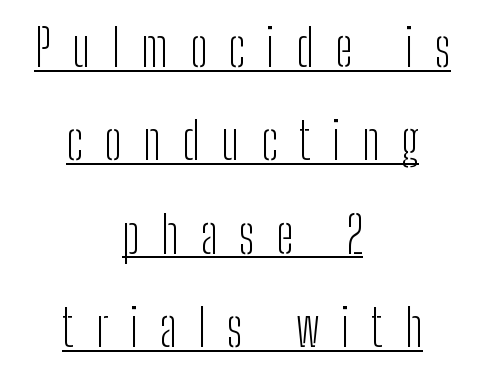
Q: Is the text bold? A: No.
Q: Is the text italic (slanted)? A: No, it is upright.
Q: Is the typeface a serif or a sans-serif typeface? A: Sans-serif.
Q: Is the text underlined? A: Yes.
Q: How is the paragraph aligned? A: Centered.
Q: Is the spacing between letters normal or unusually wide? A: Unusually wide.
Q: Width (condensed, normal, or wide)? A: Condensed.
Q: Stroke contrast? A: Low.
Q: x-height? A: Medium.
Q: Monospaced? A: No.
